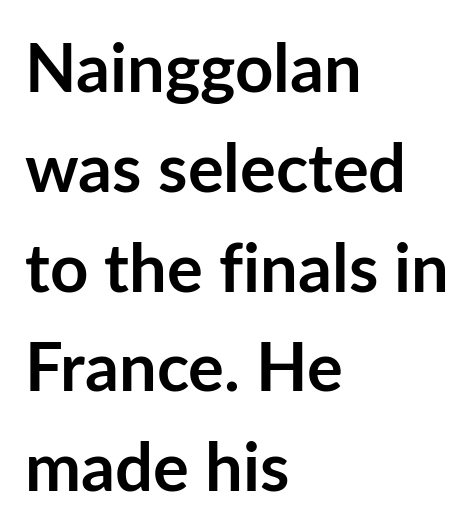
The image shows 67 px semibold sans-serif type, upright; set left-aligned, normal line spacing (1.49x), normal letter spacing, not underlined; low stroke contrast and a medium x-height.
